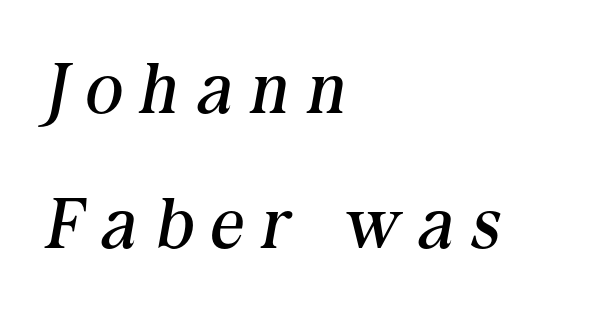
The image shows 72 px regular-weight serif type, italic (leaning right); set left-aligned, line spacing 1.88x, unusually wide letter spacing (+0.26 em), not underlined; medium stroke contrast and a medium x-height.
